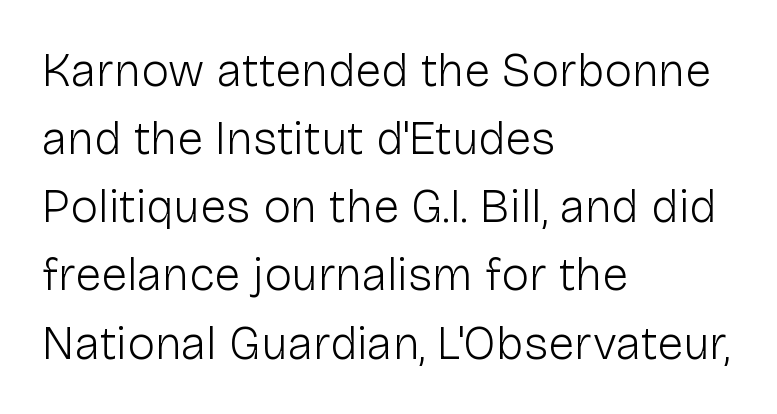
{"serif": "no", "italic": "no", "bold": "no", "weight": "light", "width": "normal", "stroke_contrast": "low", "x_height": "medium", "monospaced": "no", "underline": "no", "align": "left", "line_spacing": "normal", "line_spacing_ratio": 1.45, "letter_spacing": "normal", "letter_spacing_em": 0.0, "glyph_px": 47}
